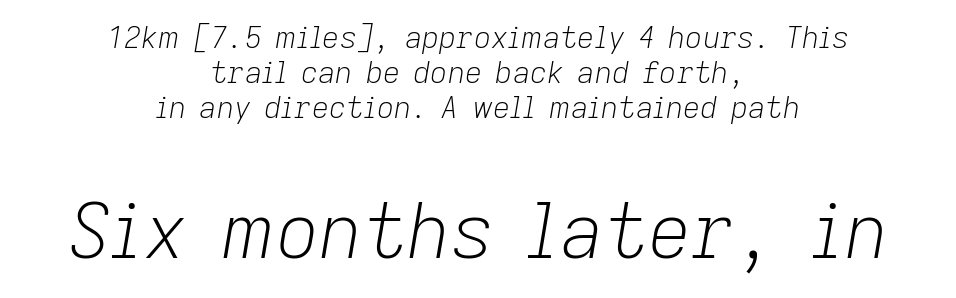
The face used here is proportionally spaced, like ordinary book or web type. The following chunk of copy outweighs the initial chunk in type size. The words here are not underlined. The passage shown leans; its letterforms are oblique. Is this a heavy cut? Hardly; it is regular or lighter.
